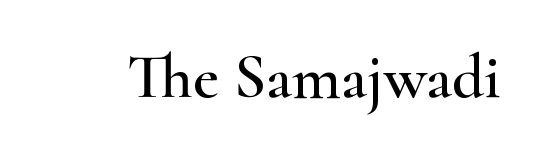
{"serif": "yes", "italic": "no", "width": "wide", "stroke_contrast": "high", "x_height": "small", "monospaced": "no", "underline": "no", "letter_spacing": "normal", "letter_spacing_em": 0.0, "glyph_px": 63}
